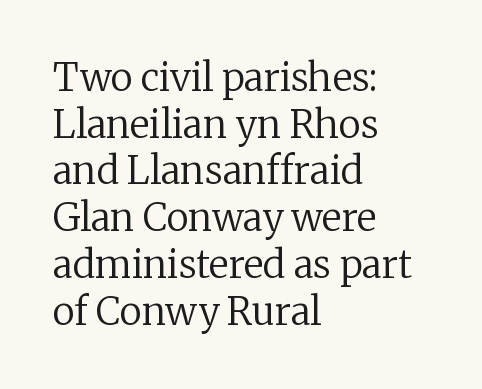
Underline: absent. Heft: none added — not bold. Type style note: has serifs. You could not count columns in this text — the font is proportionally spaced. There is no visible air inserted between adjacent glyphs.
